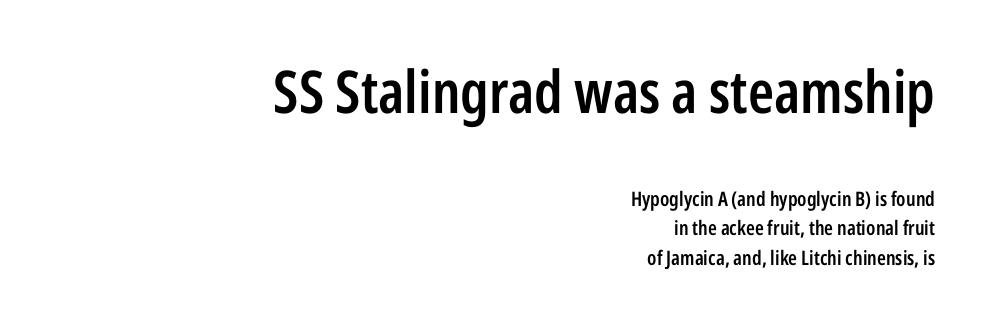
The image shows 59 px semibold, condensed sans-serif type, upright; set right-aligned, normal line spacing (1.48x), normal letter spacing, not underlined; the first (top) block is 2.95x larger; low stroke contrast and a medium x-height.
